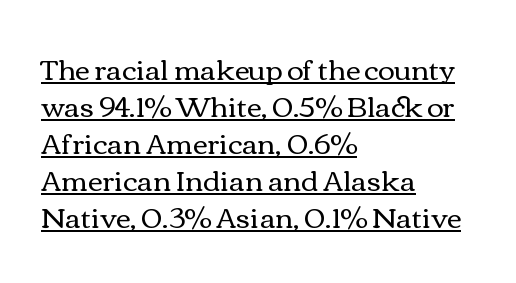
{"italic": "no", "bold": "no", "weight": "regular", "width": "wide", "x_height": "medium", "monospaced": "no", "underline": "yes", "align": "left", "line_spacing": "normal", "line_spacing_ratio": 1.32, "letter_spacing": "normal", "letter_spacing_em": 0.0, "glyph_px": 28}
